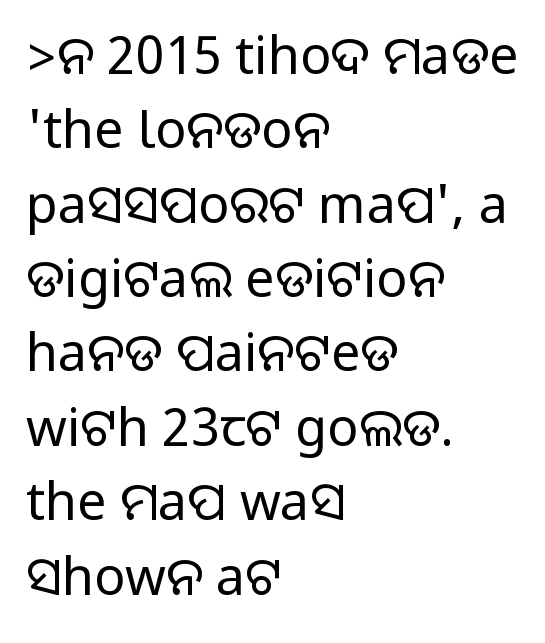
The image shows 52 px sans-serif type, upright; set left-aligned, normal line spacing (1.43x), normal letter spacing, not underlined; medium stroke contrast.
